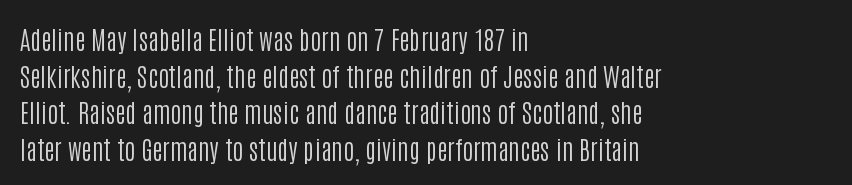
{"italic": "no", "bold": "no", "underline": "no", "align": "left", "line_spacing": "normal", "line_spacing_ratio": 1.41, "letter_spacing": "normal", "letter_spacing_em": 0.0, "glyph_px": 26}
